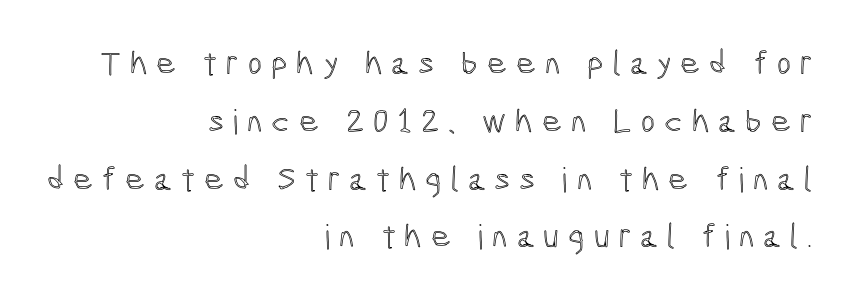
The image shows 34 px condensed type, upright; set right-aligned, normal line spacing (1.7x), unusually wide letter spacing (+0.26 em), not underlined; a medium x-height.
